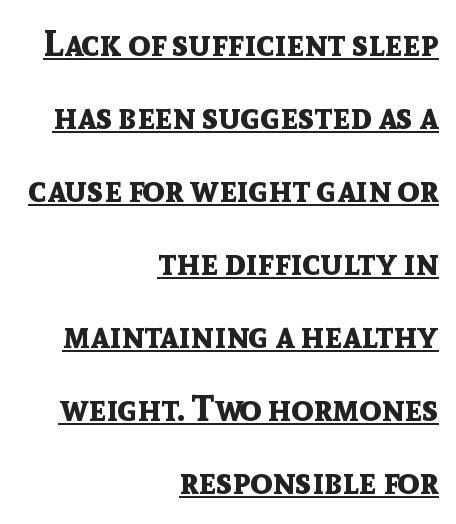
Look at the bottom of the vertical strokes: they stop flat, with no serifs. Plenty of ink on the page — the face is bold. Every word sits above its own underline. Layout note: lines flush right. Every stem runs plumb, perpendicular to the baseline. The rendering uses natural spacing where letterforms have individual widths.
